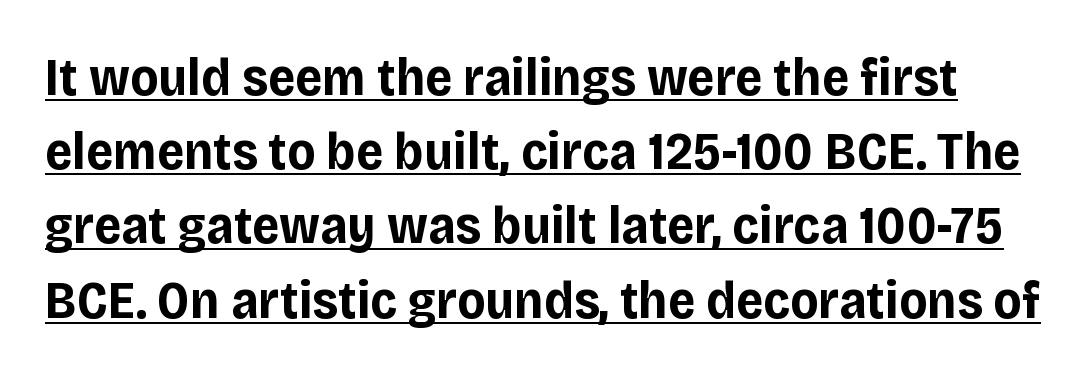
The image shows 53 px bold sans-serif type, upright; set normal line spacing (1.4x), normal letter spacing, underlined; low stroke contrast and a large x-height.
